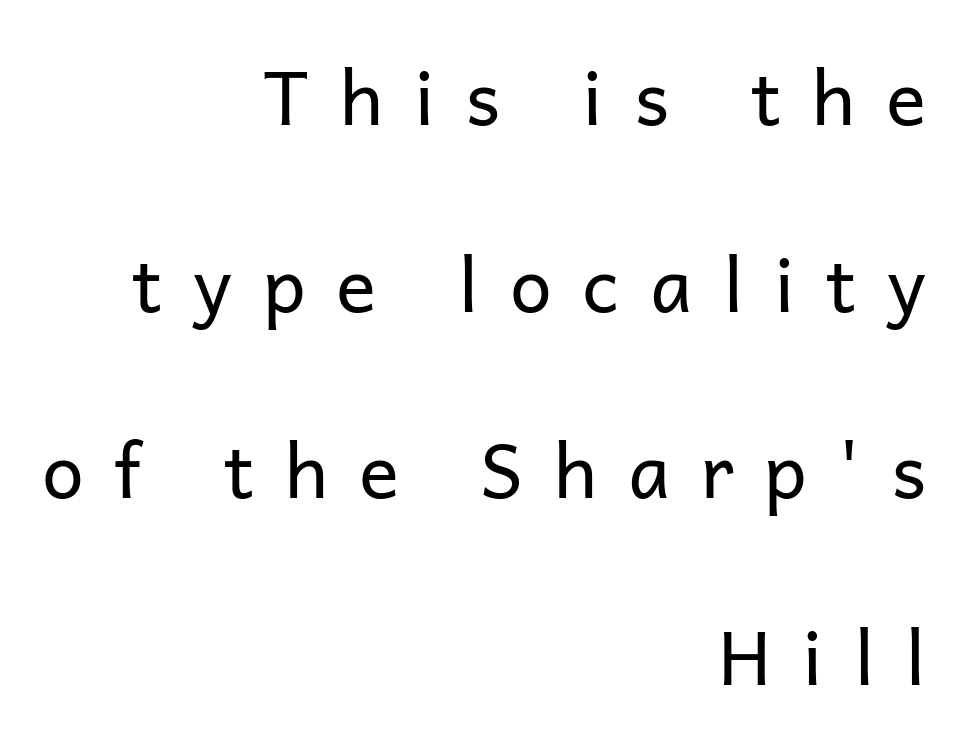
Q: Is the text bold? A: No.
Q: Is the text italic (slanted)? A: No, it is upright.
Q: Is the typeface a serif or a sans-serif typeface? A: Sans-serif.
Q: Is the text underlined? A: No.
Q: How is the paragraph aligned? A: Right-aligned.
Q: Is the spacing between letters normal or unusually wide? A: Unusually wide.
Q: Is the spacing between lines tight, normal or loose? A: Loose.
Q: Width (condensed, normal, or wide)? A: Normal.
Q: Stroke contrast? A: Low.
Q: x-height? A: Medium.
Q: Monospaced? A: No.
